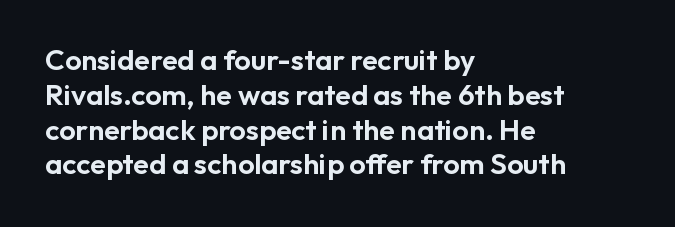
The rendering uses natural spacing where letterforms have individual widths. Alignment: flush left. Does the lettering tilt? It doesn't — this is upright. The face used here is rendered with its standard letterfit.
